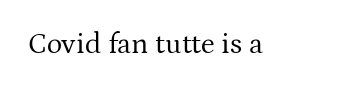
{"serif": "yes", "italic": "no", "bold": "no", "weight": "regular", "width": "normal", "stroke_contrast": "medium", "x_height": "medium", "monospaced": "no", "underline": "no", "letter_spacing": "normal", "letter_spacing_em": 0.0, "glyph_px": 29}
